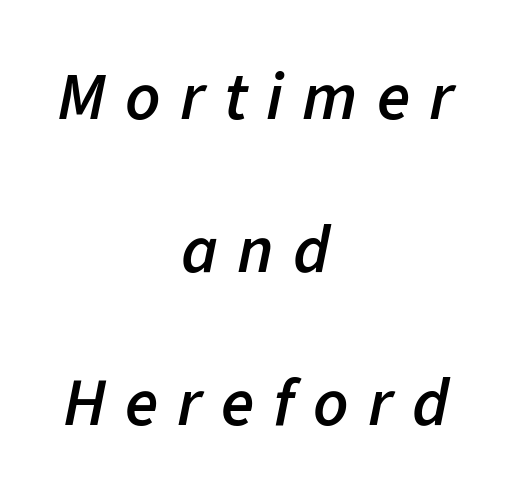
This rendering features lettering with no underline. The typesetter chose a symmetrical, centered arrangement here. The face used here is proportionally spaced, like ordinary book or web type. Does the leading feel generous? Absolutely, it's lavish.
